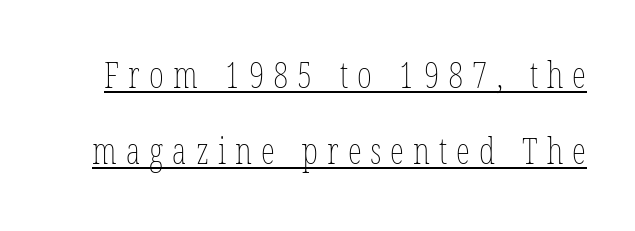
Ordinary non-slanted type is in use. Here the designer chose a conventional face with non-uniform glyph widths. Honestly, the letter spacing is so wide it's the main thing you notice. The sample's only ornament is a line tracing under the words.
